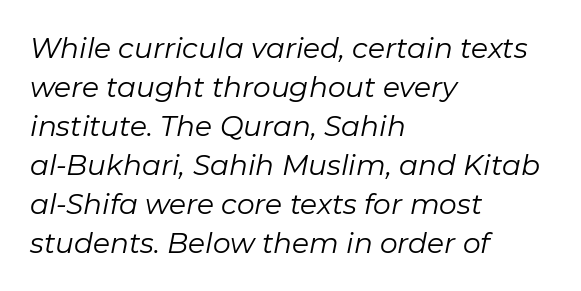
Q: Is the text bold? A: No.
Q: Is the text italic (slanted)? A: Yes, it leans right by about 11 degrees.
Q: Is the text underlined? A: No.
Q: How is the paragraph aligned? A: Left-aligned.
Q: Is the spacing between letters normal or unusually wide? A: Normal.
Q: Is the spacing between lines tight, normal or loose? A: Normal.
Q: Width (condensed, normal, or wide)? A: Normal.
Q: Stroke contrast? A: Low.
Q: x-height? A: Medium.
Q: Monospaced? A: No.
